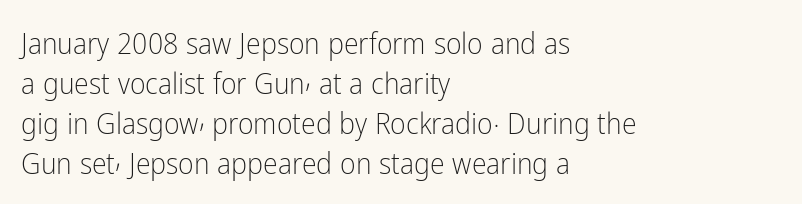
Caption: multi-line text, flush left, ragged right. The designer went with a sans here, leaving each stem footless. The designer left line spacing at the default. A quiet, ordinary-to-light weight characterises the typeface. The passage shown is not underscored anywhere. The passage shown is typed in a proportional face where columns would drift.
